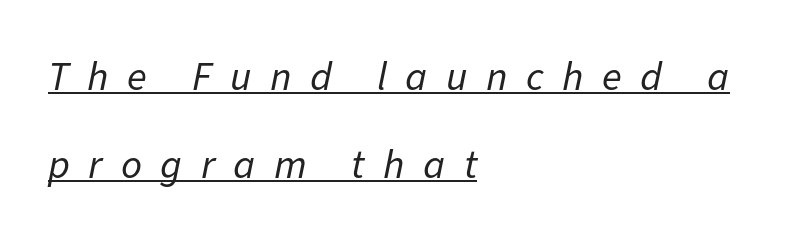
Q: Is the text bold? A: No.
Q: Is the text italic (slanted)? A: Yes, it leans right by about 11 degrees.
Q: Is the text underlined? A: Yes.
Q: How is the paragraph aligned? A: Left-aligned.
Q: Is the spacing between letters normal or unusually wide? A: Unusually wide.
Q: Is the spacing between lines tight, normal or loose? A: Loose.
Q: Width (condensed, normal, or wide)? A: Normal.
Q: Stroke contrast? A: Low.
Q: x-height? A: Medium.
Q: Monospaced? A: No.
